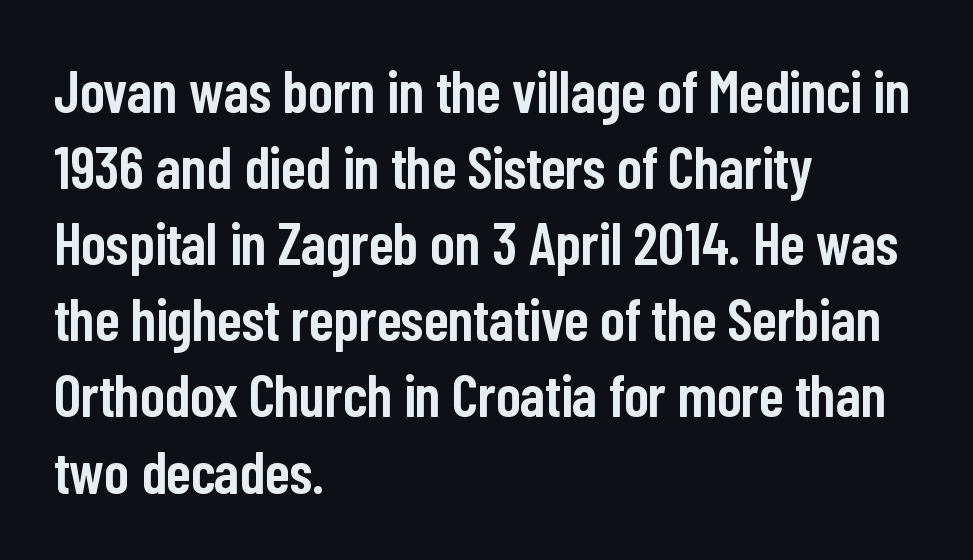
{"serif": "no", "italic": "no", "bold": "semi", "weight": "semibold", "width": "condensed", "stroke_contrast": "low", "x_height": "medium", "monospaced": "no", "underline": "no", "align": "left", "line_spacing": "normal", "line_spacing_ratio": 1.29, "letter_spacing": "normal", "letter_spacing_em": 0.0, "glyph_px": 59}
